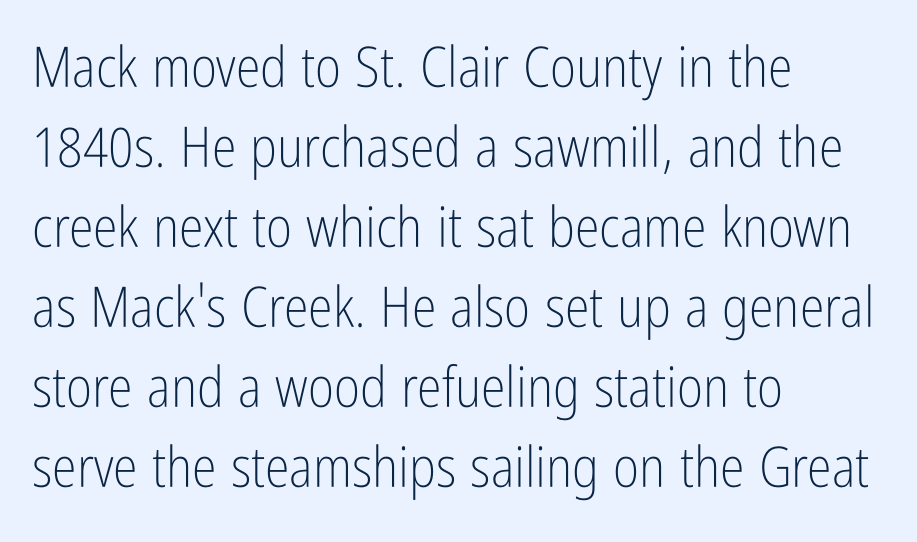
{"serif": "no", "italic": "no", "bold": "no", "weight": "light", "width": "condensed", "stroke_contrast": "low", "x_height": "medium", "monospaced": "no", "underline": "no", "align": "left", "line_spacing": "normal", "line_spacing_ratio": 1.43, "letter_spacing": "normal", "letter_spacing_em": 0.0, "glyph_px": 56}
